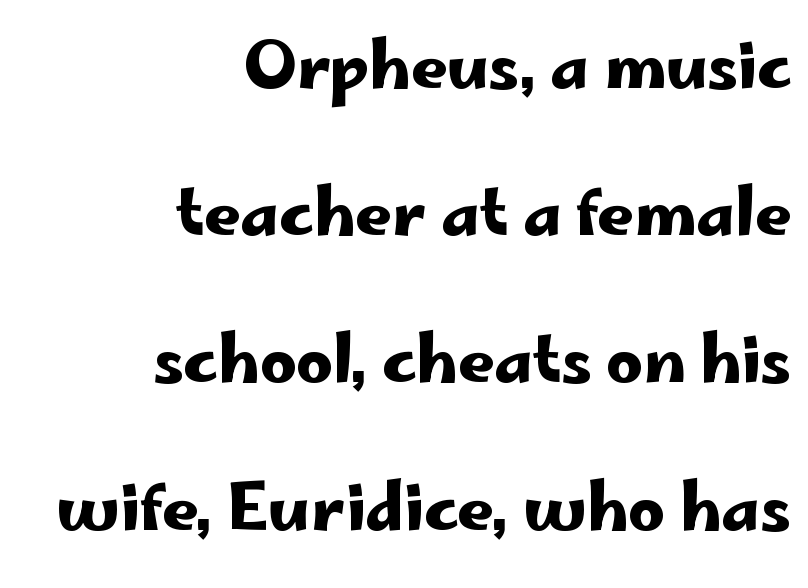
Q: Is the text italic (slanted)? A: No, it is upright.
Q: Is the typeface a serif or a sans-serif typeface? A: Sans-serif.
Q: Is the text underlined? A: No.
Q: How is the paragraph aligned? A: Right-aligned.
Q: Is the spacing between letters normal or unusually wide? A: Normal.
Q: Is the spacing between lines tight, normal or loose? A: Loose.
Q: Width (condensed, normal, or wide)? A: Wide.
Q: Stroke contrast? A: Low.
Q: x-height? A: Small.
Q: Monospaced? A: No.
